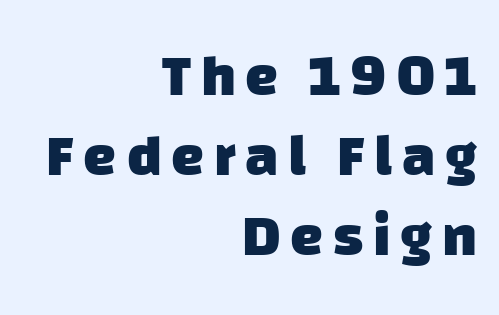
The image shows 59 px heavy sans-serif type; set right-aligned, normal line spacing (1.36x), not underlined; low stroke contrast and a large x-height.
